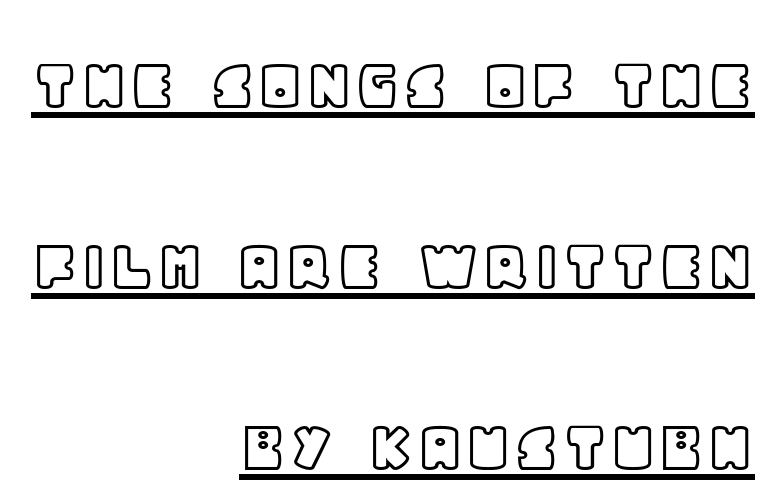
What's the leading like? Stretched, with rows far apart. This is the regular roman posture of the typeface. Tracking value appears to be zero — textbook default spacing. The rendering anchors every line to the right-hand side. The face used here appears with an underline applied. Think of a printed novel: that variable character pitch is what you see here.
